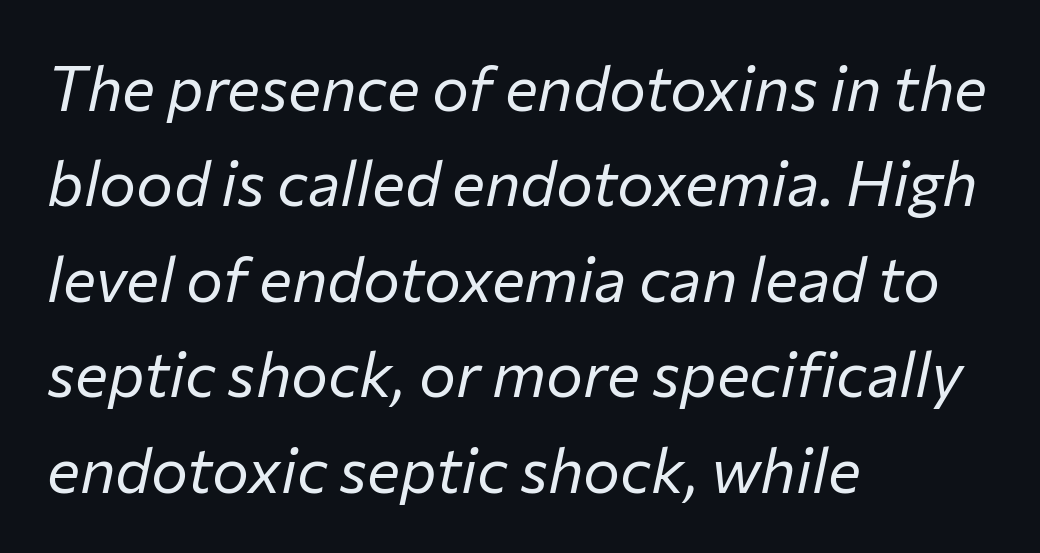
Spacing verdict: proportional, widths tailored to each character. Is the block centered? No — it sits flush against the left margin. The characters are drawn with everyday or finer stroke widths. If you measured baseline to baseline, you'd find a middling distance. Is the letter spacing exaggerated? No — it looks like the ordinary default.
